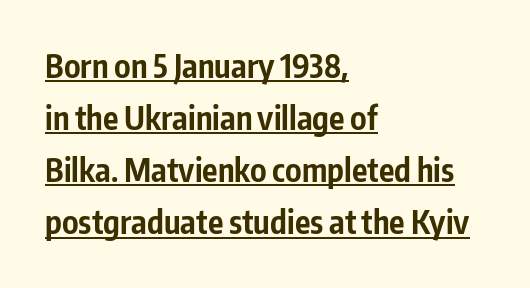
Q: Is the text bold? A: Yes.
Q: Is the text italic (slanted)? A: No, it is upright.
Q: Is the typeface a serif or a sans-serif typeface? A: Sans-serif.
Q: Is the text underlined? A: Yes.
Q: How is the paragraph aligned? A: Left-aligned.
Q: Is the spacing between letters normal or unusually wide? A: Normal.
Q: Is the spacing between lines tight, normal or loose? A: Normal.
Q: Width (condensed, normal, or wide)? A: Condensed.
Q: Stroke contrast? A: Low.
Q: x-height? A: Medium.
Q: Monospaced? A: No.
